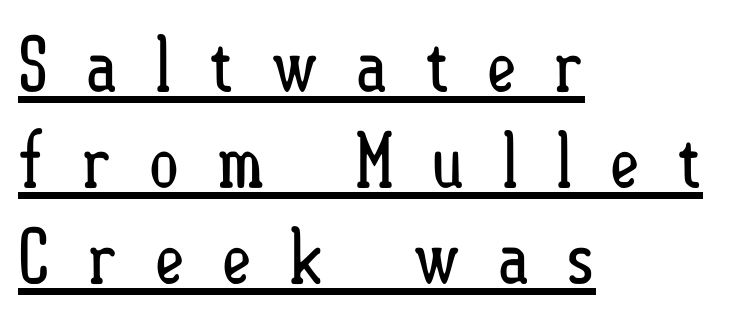
The image shows 75 px regular-weight, condensed type, upright; set left-aligned, normal line spacing (1.28x), unusually wide letter spacing (+0.48 em), underlined; low stroke contrast and a small x-height.
